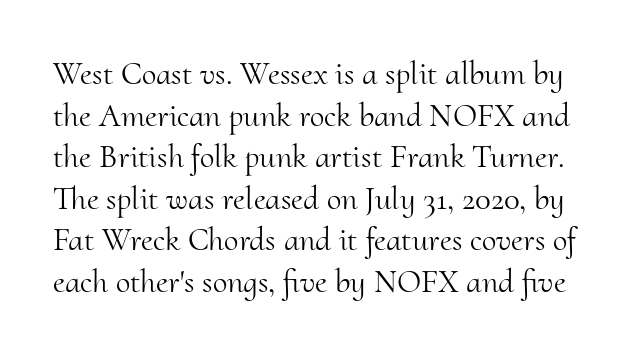
{"serif": "yes", "italic": "no", "bold": "no", "weight": "light", "width": "normal", "stroke_contrast": "medium", "x_height": "small", "monospaced": "no", "underline": "no", "line_spacing": "normal", "line_spacing_ratio": 1.26, "letter_spacing": "normal", "letter_spacing_em": 0.0, "glyph_px": 33}
